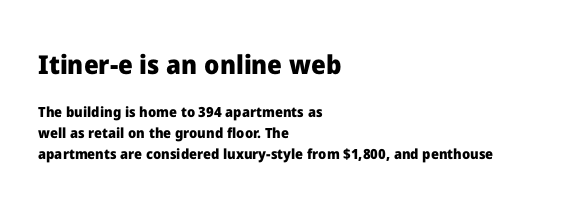
The image shows 26 px bold type, upright; set left-aligned, normal line spacing (1.48x), normal letter spacing, not underlined; the first (top) block is 1.86x larger.
